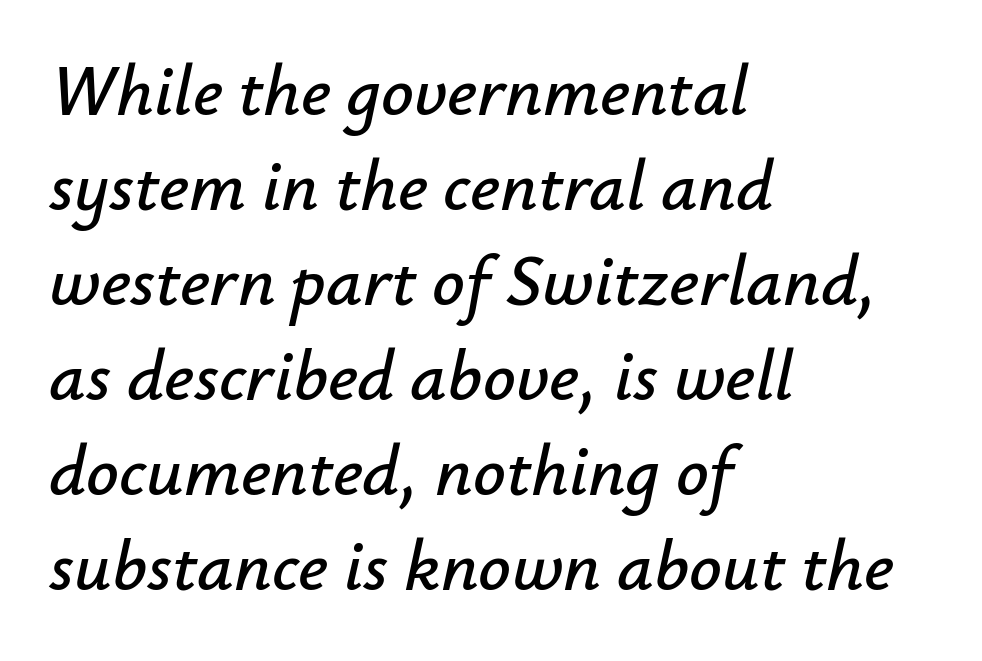
{"italic": "yes", "lean": "right", "slant_degrees": 12, "width": "normal", "stroke_contrast": "low", "x_height": "small", "monospaced": "no", "underline": "no", "align": "left", "line_spacing": "normal", "line_spacing_ratio": 1.32, "letter_spacing": "normal", "letter_spacing_em": 0.0, "glyph_px": 72}
